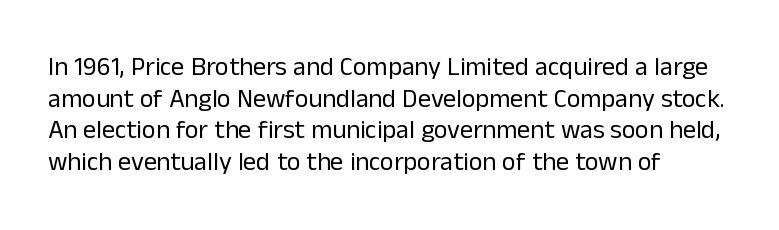
Q: Is the text bold? A: No.
Q: Is the text italic (slanted)? A: No, it is upright.
Q: Is the text underlined? A: No.
Q: How is the paragraph aligned? A: Left-aligned.
Q: Is the spacing between letters normal or unusually wide? A: Normal.
